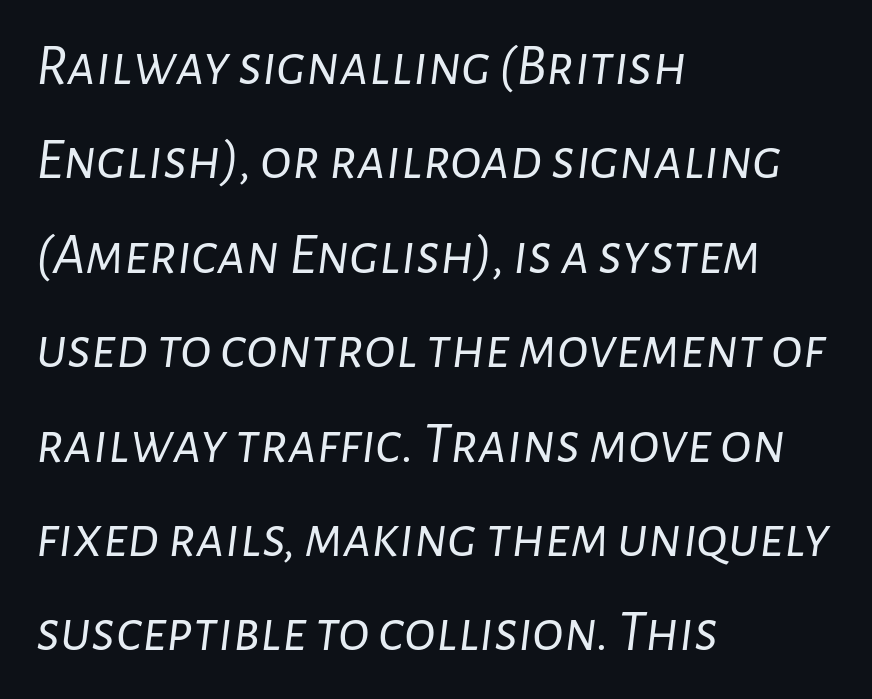
The image shows 59 px light type, italic (leaning right); set left-aligned, normal line spacing (1.6x), normal letter spacing, not underlined; low stroke contrast and a medium x-height.
